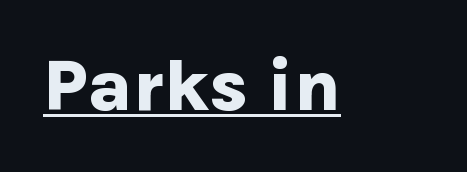
Characters remain perfectly vertical along every line. Caption: bold face, heavy strokes. Serifs: no, the terminals of the letterforms are clean. These lines are rendered in a variable-pitch font. Look at the tracking — it's just the regular setting, nothing added. The sample's only ornament is a line tracing under the words.
